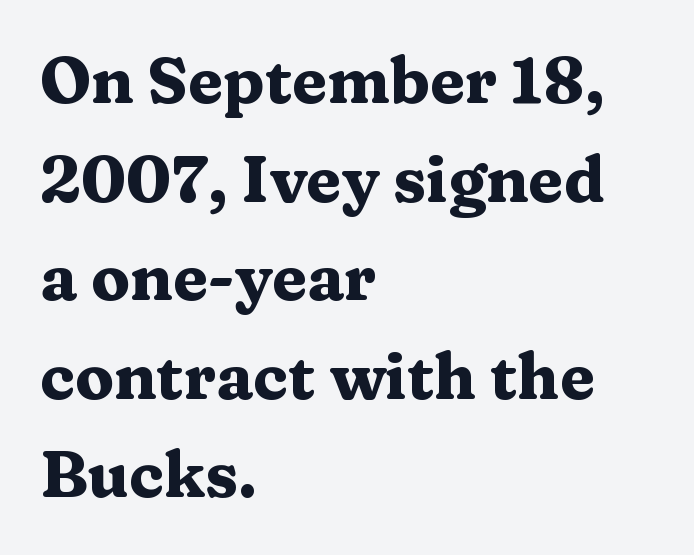
These lines are set flush left with a ragged right edge. The space between consecutive lines is moderate. This is roman type, the default non-slanted kind. Thick stems and heavy bowls — unmistakably bold.
